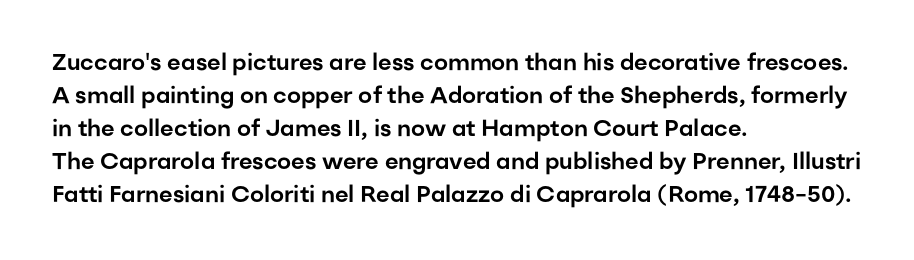
The image shows 23 px text type, upright; set left-aligned, normal line spacing (1.43x), normal letter spacing, not underlined.
